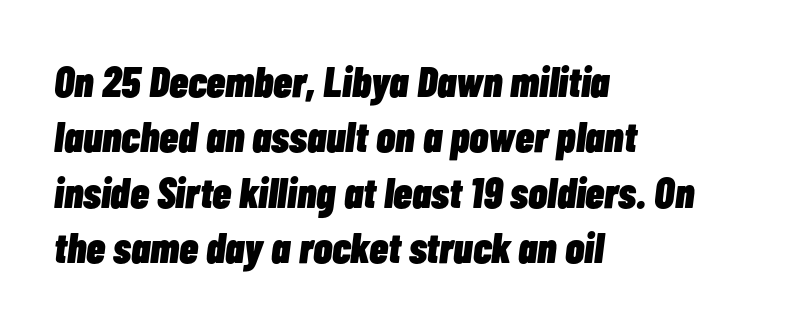
Bold? Absolutely — the strokes are thick and heavy. The line-height multiplier appears to be the usual default. You could call the tracking neutral — neither tight nor loose. This sample has the flowing, uneven cadence of proportional lettering.
